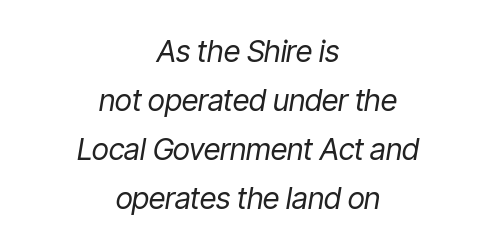
Q: Is the text bold? A: No.
Q: Is the text italic (slanted)? A: Yes, it leans right by about 9 degrees.
Q: Is the text underlined? A: No.
Q: How is the paragraph aligned? A: Centered.
Q: Is the spacing between letters normal or unusually wide? A: Normal.
Q: Is the spacing between lines tight, normal or loose? A: Normal.
Q: Width (condensed, normal, or wide)? A: Condensed.
Q: Stroke contrast? A: Low.
Q: x-height? A: Medium.
Q: Monospaced? A: No.
